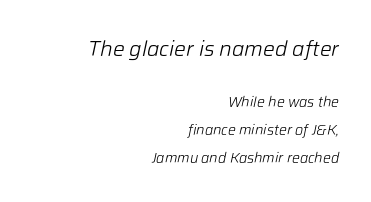
A bare baseline throughout the passage. Reading top to bottom, the characters get smaller at the block break. Summary of vertical rhythm: relaxed, with wide interline spacing. Emphasis-style slanted type is in use.
